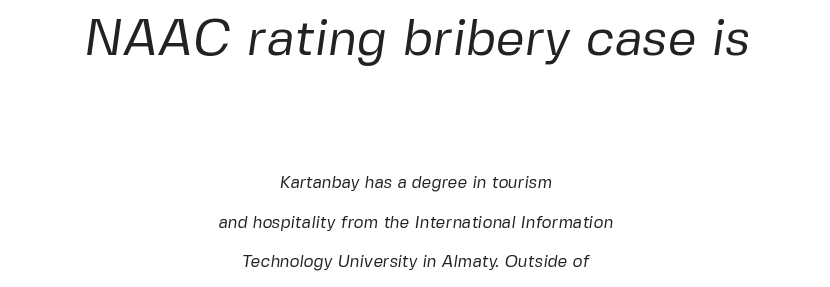
{"serif": "no", "bold": "no", "weight": "regular", "width": "normal", "stroke_contrast": "low", "x_height": "medium", "monospaced": "no", "underline": "no", "align": "center", "line_spacing": "loose", "line_spacing_ratio": 2.32, "letter_spacing": "normal", "letter_spacing_em": 0.0, "larger_block": "first", "size_ratio": 3.0, "glyph_px": 51}
